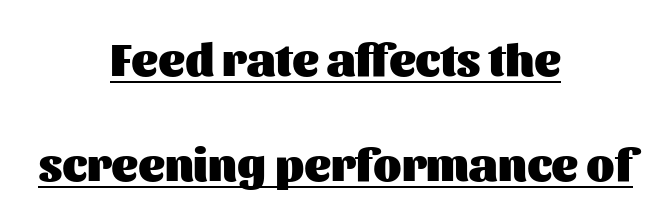
Each letter keeps its own natural width here, so spacing adapts to shape. The font is running at its bold setting. It's the straight-up-and-down kind of type. The setting favours the middle, as headings and verse often do.
